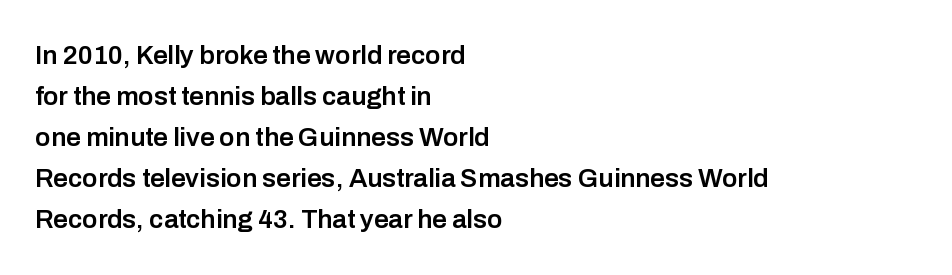
Q: Is the text bold? A: Semi-bold.
Q: Is the text italic (slanted)? A: No, it is upright.
Q: Is the text underlined? A: No.
Q: How is the paragraph aligned? A: Left-aligned.
Q: Is the spacing between letters normal or unusually wide? A: Normal.
Q: Is the spacing between lines tight, normal or loose? A: Normal.
